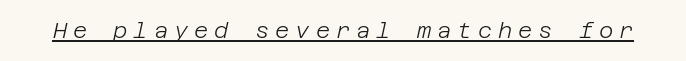
Honestly, the underline is the first thing you notice here. There is plenty of visible air inserted between adjacent glyphs. Slanted lettering throughout. Weight: in the light-to-regular range.
